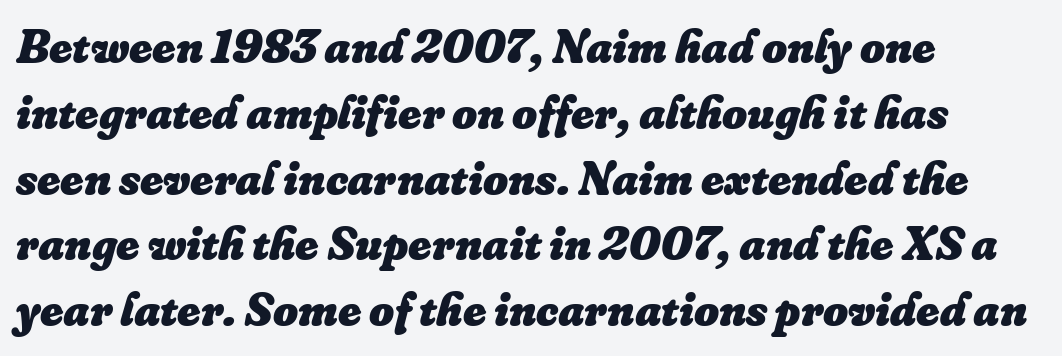
Nobody drew a line under any word here. Quick note: italic. This is heavy type, rendered in bold. The vertical gap from one line to the next is medium.
